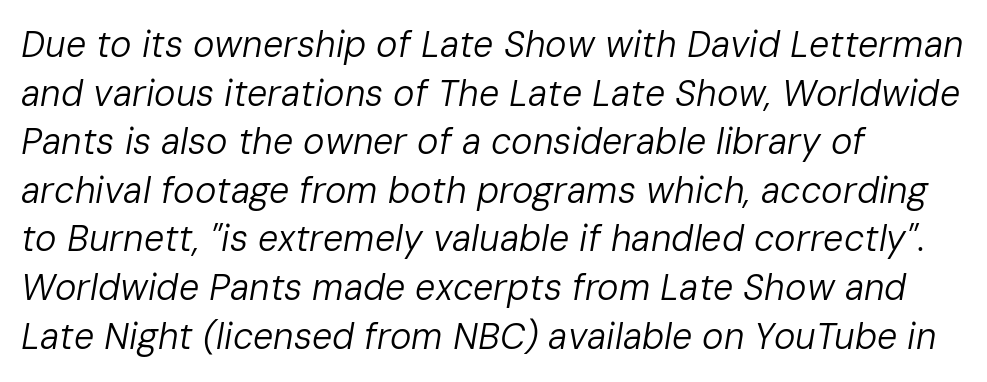
The image shows 36 px regular-weight type, italic (leaning right); set left-aligned, normal line spacing (1.35x), normal letter spacing, not underlined; low stroke contrast and a medium x-height.
